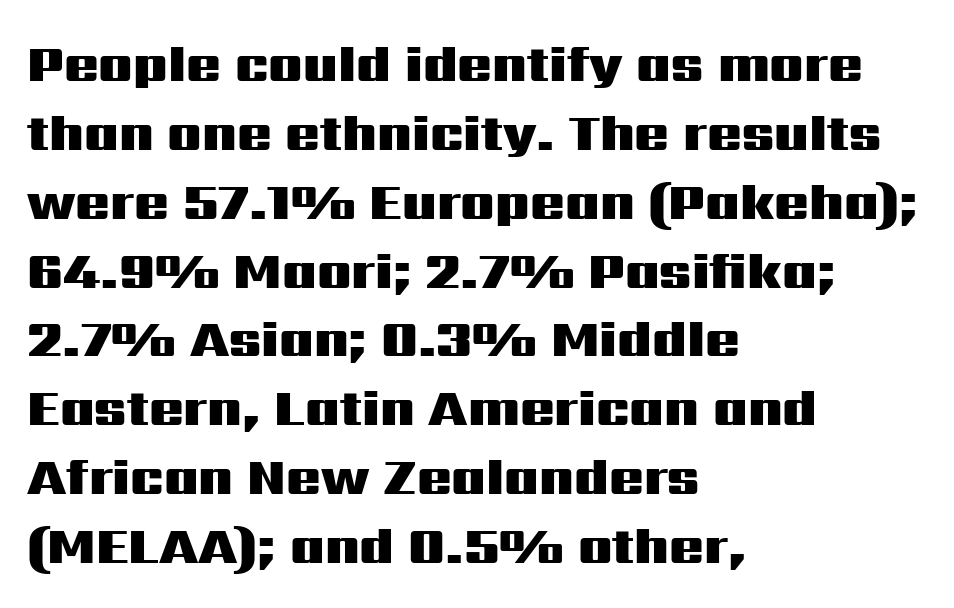
Q: Is the text bold? A: Yes.
Q: Is the text italic (slanted)? A: No, it is upright.
Q: Is the typeface a serif or a sans-serif typeface? A: Sans-serif.
Q: Is the text underlined? A: No.
Q: How is the paragraph aligned? A: Left-aligned.
Q: Is the spacing between letters normal or unusually wide? A: Normal.
Q: Is the spacing between lines tight, normal or loose? A: Normal.
Q: Width (condensed, normal, or wide)? A: Wide.
Q: Stroke contrast? A: Medium.
Q: x-height? A: Medium.
Q: Monospaced? A: No.
